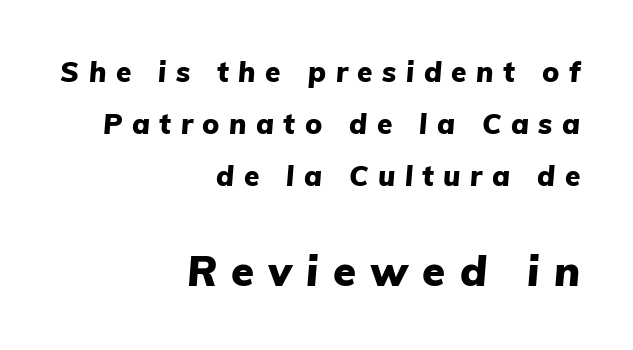
{"italic": "yes", "lean": "right", "slant_degrees": 5, "bold": "yes", "weight": "heavy", "width": "normal", "stroke_contrast": "low", "x_height": "medium", "monospaced": "no", "underline": "no", "align": "right", "line_spacing_ratio": 1.86, "letter_spacing": "wide", "letter_spacing_em": 0.34, "larger_block": "second", "size_ratio": 1.5, "glyph_px": 42}
